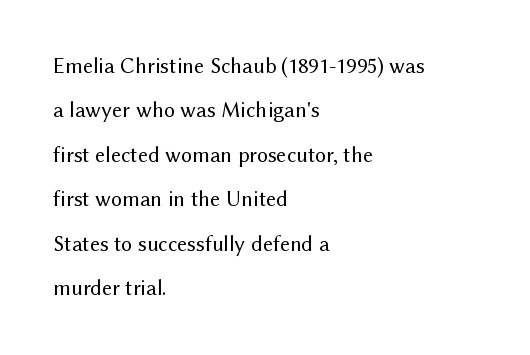
The cut favours lightness, reaching ordinary text weight at its darkest. Plain, unruled lines of type. Vertical strokes here are truly vertical. A typesetter would call this zero additional tracking.
